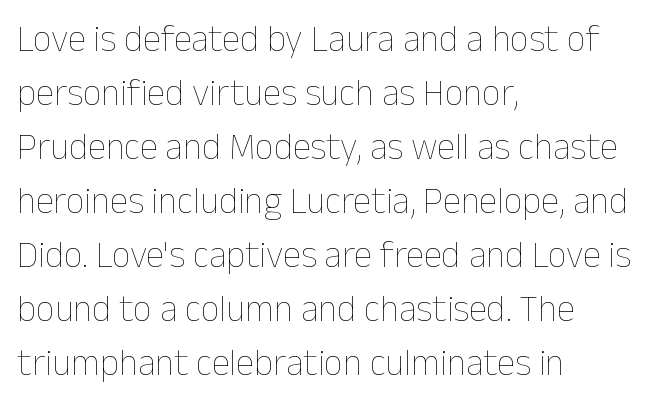
Q: Is the text bold? A: No.
Q: Is the text italic (slanted)? A: No, it is upright.
Q: Is the text underlined? A: No.
Q: How is the paragraph aligned? A: Left-aligned.
Q: Is the spacing between letters normal or unusually wide? A: Normal.
Q: Is the spacing between lines tight, normal or loose? A: Normal.
Q: Width (condensed, normal, or wide)? A: Normal.
Q: Stroke contrast? A: Low.
Q: x-height? A: Medium.
Q: Monospaced? A: No.
